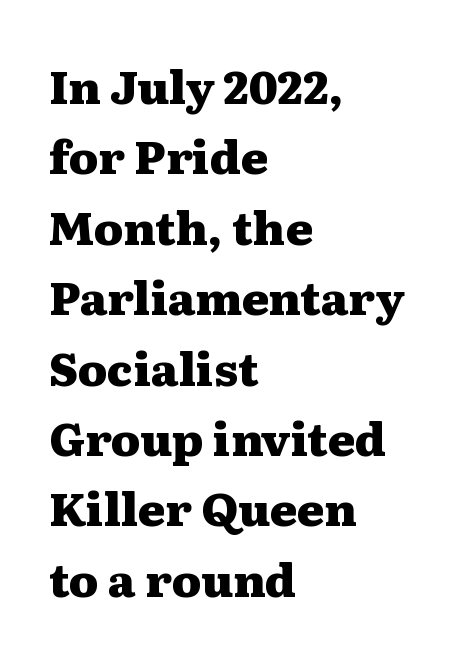
The image shows 46 px heavy, wide serif type, upright; set left-aligned, normal line spacing (1.53x), normal letter spacing, not underlined; medium stroke contrast and a medium x-height.
